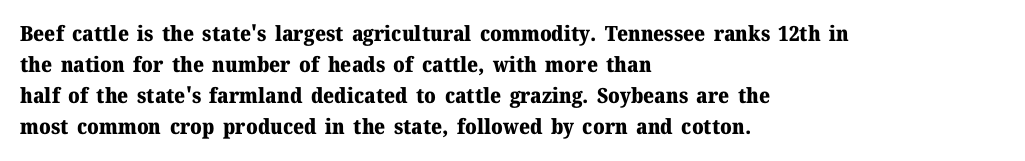
The image shows 21 px bold type, upright; set left-aligned, normal line spacing (1.47x), normal letter spacing, not underlined.
